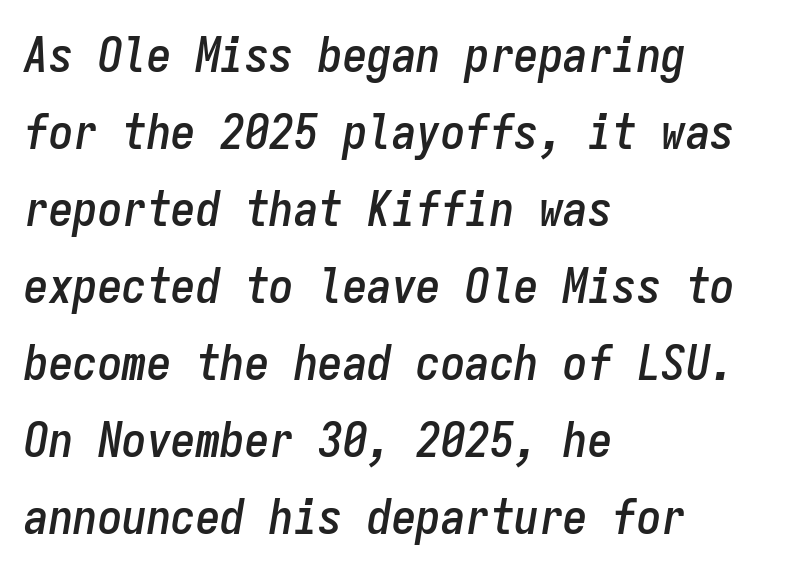
The image shows 49 px condensed type, italic (leaning right), monospaced; set left-aligned, normal line spacing (1.57x), normal letter spacing, not underlined; low stroke contrast and a medium x-height.
